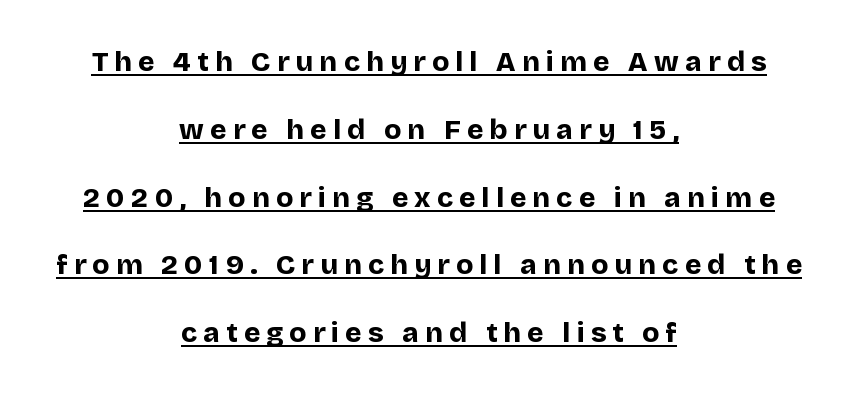
A typesetter would call this heavily tracked-out type. Leading is clearly above the norm, producing a sparse column. This is the regular roman posture of the typeface. A typesetter would label this face a sans. The rendered words wear a rule along their underside.
